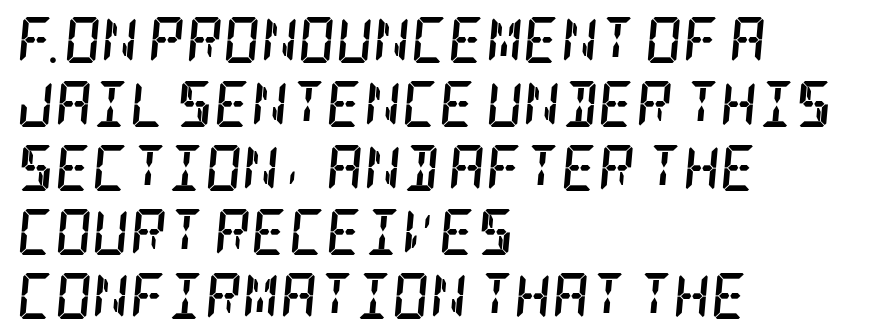
{"serif": "yes", "italic": "yes", "lean": "right", "slant_degrees": 5, "bold": "yes", "weight": "semibold", "width": "condensed", "stroke_contrast": "low", "x_height": "large", "underline": "no", "align": "left", "line_spacing": "normal", "line_spacing_ratio": 1.39, "letter_spacing": "normal", "letter_spacing_em": 0.0, "glyph_px": 46}
